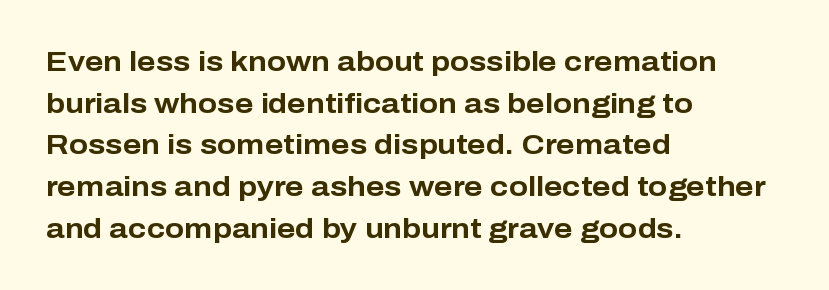
Q: Is the text bold? A: Yes.
Q: Is the text italic (slanted)? A: No, it is upright.
Q: Is the typeface a serif or a sans-serif typeface? A: Sans-serif.
Q: Is the text underlined? A: No.
Q: How is the paragraph aligned? A: Left-aligned.
Q: Is the spacing between letters normal or unusually wide? A: Normal.
Q: Is the spacing between lines tight, normal or loose? A: Normal.
Q: Width (condensed, normal, or wide)? A: Normal.
Q: Stroke contrast? A: Low.
Q: x-height? A: Medium.
Q: Monospaced? A: No.
